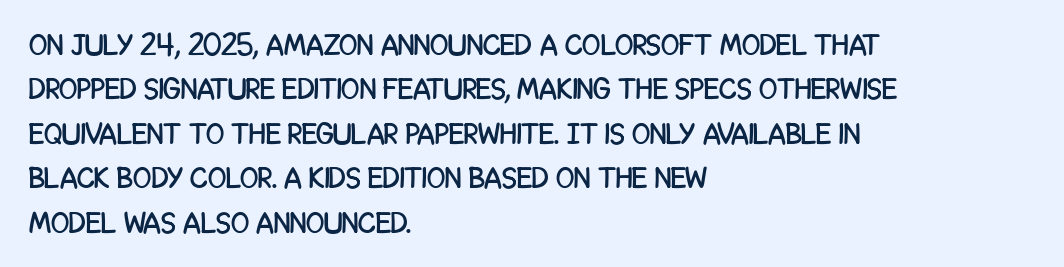
{"serif": "no", "italic": "no", "width": "condensed", "stroke_contrast": "low", "x_height": "large", "monospaced": "no", "underline": "no", "align": "left", "line_spacing": "normal", "line_spacing_ratio": 1.48, "letter_spacing": "normal", "letter_spacing_em": 0.0, "glyph_px": 30}
